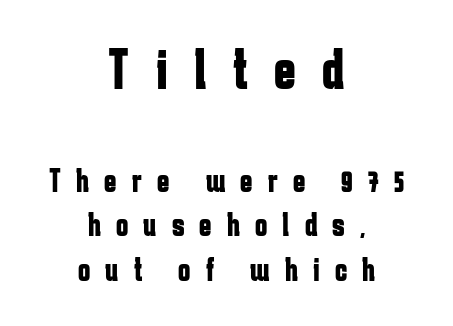
The image shows 58 px bold, condensed sans-serif type, upright; set centered, normal line spacing (1.34x), unusually wide letter spacing (+0.46 em), not underlined; the first (top) block is 1.76x larger; low stroke contrast and a medium x-height.
